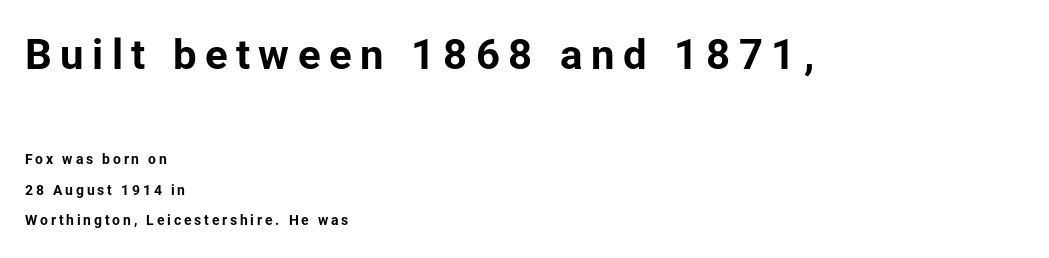
In CSS terms this would be text-align: left. A typesetter would mark this as roman, not italic. Leading is clearly above the norm, producing a sparse column. Are there feet on the stems? There aren't — it's a sans. Does the weight exceed regular? Yes, all the way to bold.
